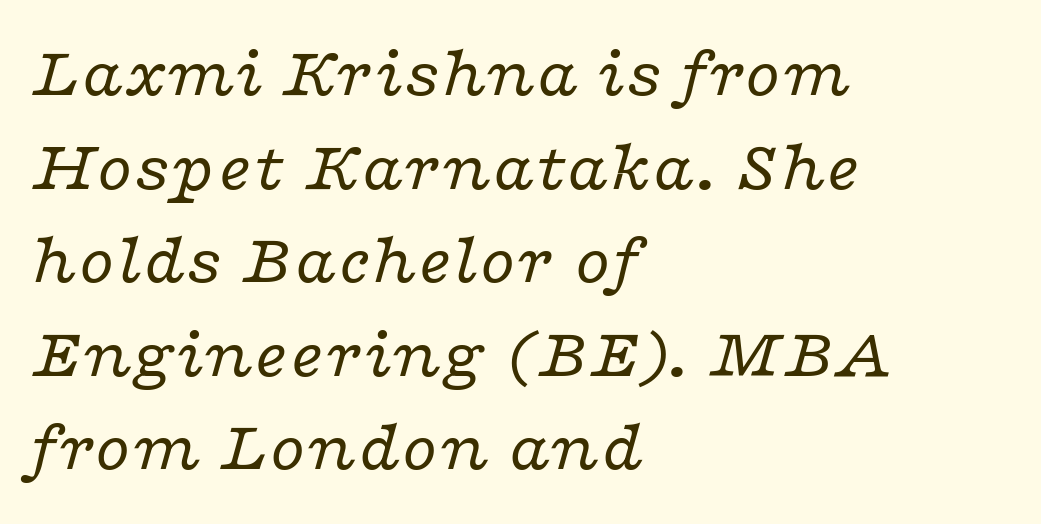
{"serif": "yes", "italic": "yes", "lean": "right", "slant_degrees": 16, "bold": "no", "weight": "regular", "width": "wide", "stroke_contrast": "low", "x_height": "medium", "monospaced": "no", "underline": "no", "align": "left", "line_spacing": "normal", "line_spacing_ratio": 1.3, "letter_spacing": "normal", "letter_spacing_em": 0.0, "glyph_px": 72}
